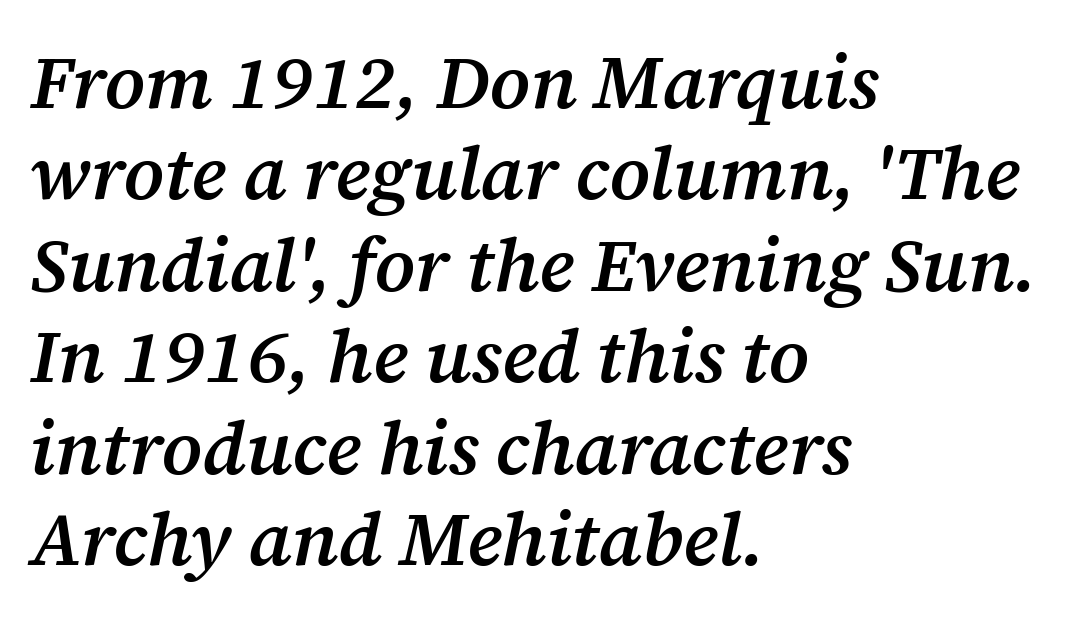
{"serif": "yes", "italic": "yes", "lean": "right", "slant_degrees": 12, "bold": "semi", "weight": "semibold", "width": "normal", "stroke_contrast": "medium", "x_height": "medium", "monospaced": "no", "underline": "no", "align": "left", "line_spacing_ratio": 1.22, "letter_spacing": "normal", "letter_spacing_em": 0.0, "glyph_px": 75}
